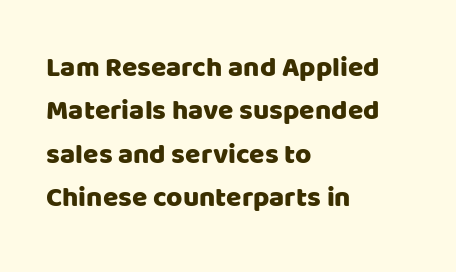
Ascenders rise straight up at ninety degrees. These lines are rendered in a variable-pitch font. How are the letters spaced? Ordinarily, with no added tracking. A clean baseline with only descenders dipping below it.
